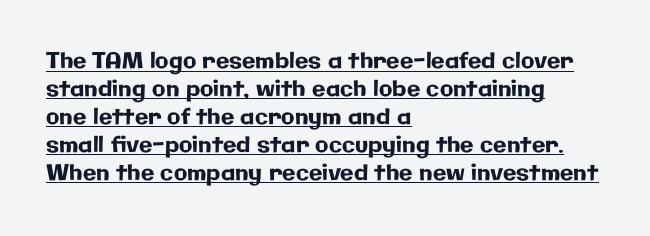
Q: Is the text italic (slanted)? A: No, it is upright.
Q: Is the text underlined? A: Yes.
Q: How is the paragraph aligned? A: Left-aligned.
Q: Is the spacing between letters normal or unusually wide? A: Normal.
Q: Is the spacing between lines tight, normal or loose? A: Normal.
